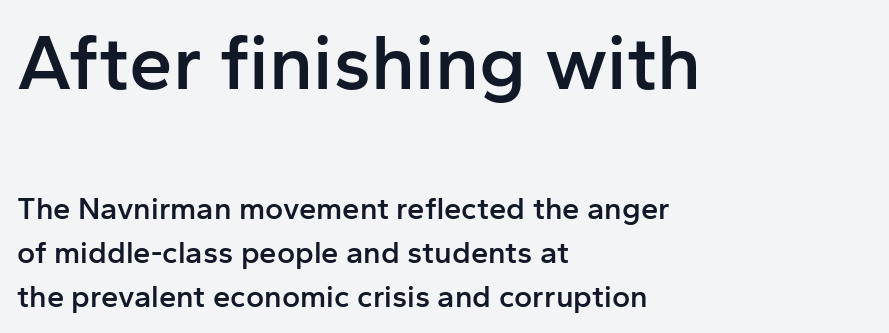
Nobody drew a line under any word here. These lines are rendered in a variable-pitch font. The typeface chosen for these lines omits serifs. Inter-character spacing is left at the font's built-in metrics. The rows are spaced the way most documents space them.
